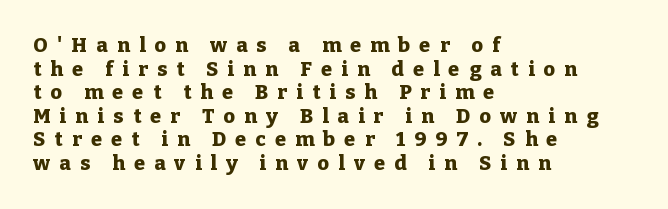
Q: Is the text bold? A: Yes.
Q: Is the text italic (slanted)? A: No, it is upright.
Q: Is the text underlined? A: No.
Q: How is the paragraph aligned? A: Left-aligned.
Q: Is the spacing between letters normal or unusually wide? A: Unusually wide.
